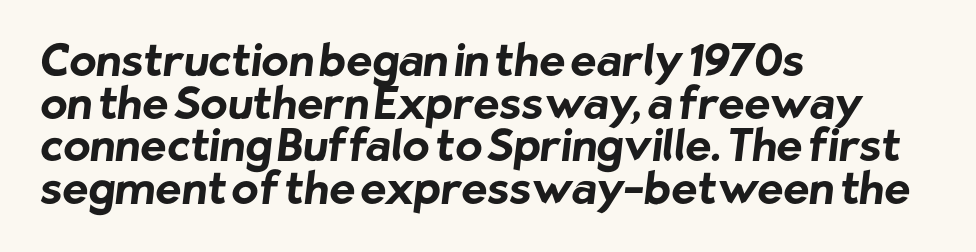
The image shows 44 px bold sans-serif type; set left-aligned, tight line spacing (0.97x), normal letter spacing, not underlined; low stroke contrast and a medium x-height.
